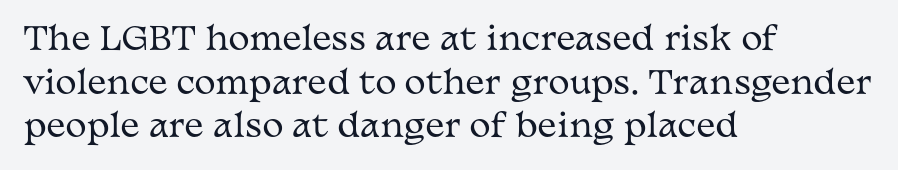
{"serif": "yes", "italic": "no", "bold": "no", "weight": "regular", "width": "wide", "stroke_contrast": "medium", "x_height": "medium", "monospaced": "no", "underline": "no", "align": "left", "line_spacing": "normal", "line_spacing_ratio": 1.36, "letter_spacing": "normal", "letter_spacing_em": 0.0, "glyph_px": 32}
